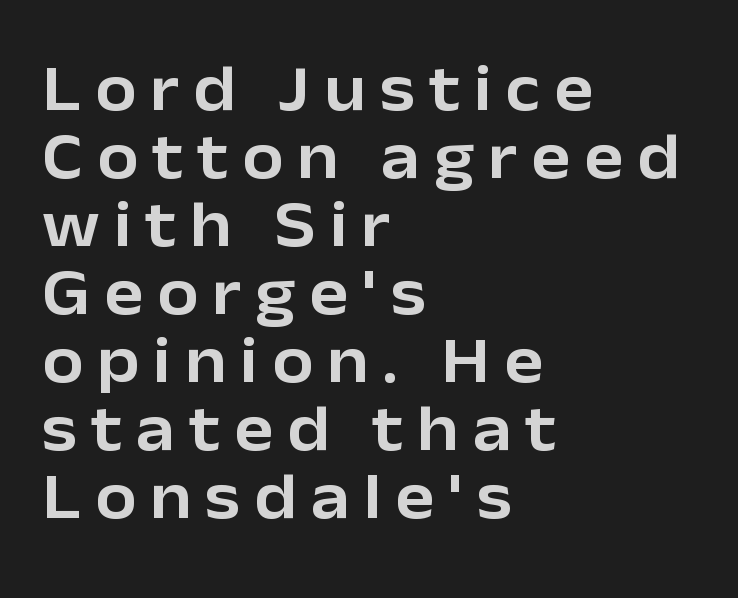
The image shows 66 px sans-serif type, upright; set left-aligned, tight line spacing (1.03x), unusually wide letter spacing (+0.21 em), not underlined; low stroke contrast and a medium x-height.
